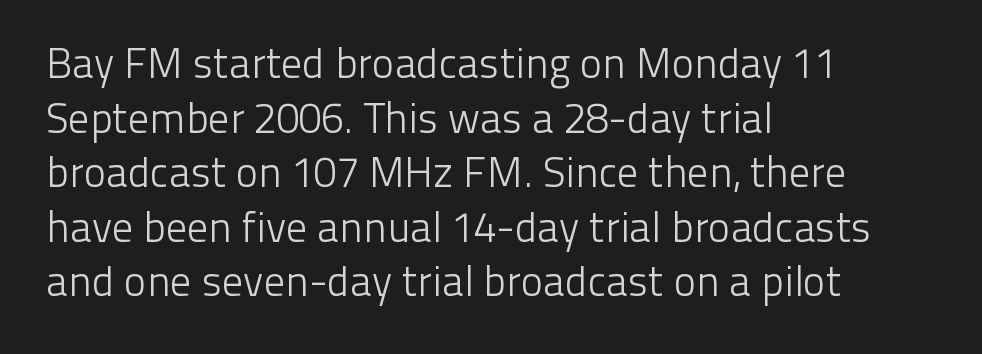
Serifs: no, the terminals of the letterforms are clean. Compared with a typical body face, this is equally light or lighter still. Line spacing here is normal. Each letter keeps its own natural width here, so spacing adapts to shape. Caption: multi-line text, flush left, ragged right.
